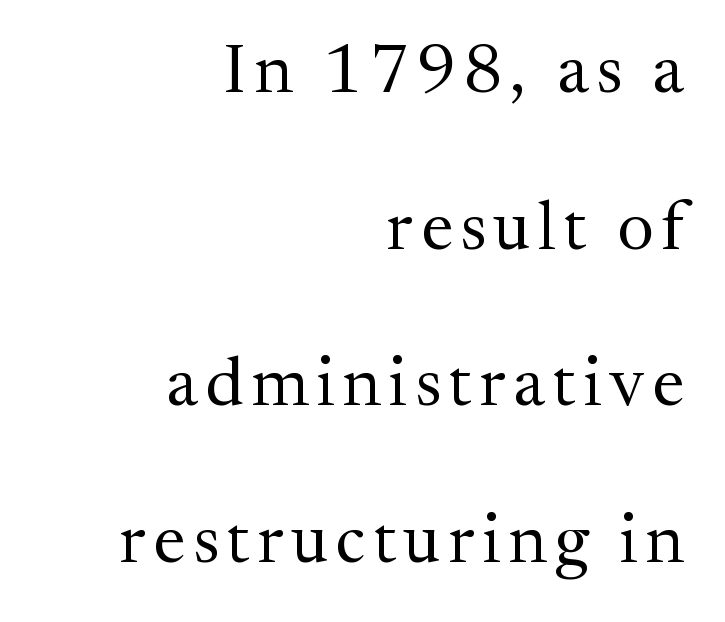
Q: Is the text bold? A: No.
Q: Is the text italic (slanted)? A: No, it is upright.
Q: Is the typeface a serif or a sans-serif typeface? A: Serif.
Q: Is the text underlined? A: No.
Q: How is the paragraph aligned? A: Right-aligned.
Q: Is the spacing between lines tight, normal or loose? A: Loose.
Q: Width (condensed, normal, or wide)? A: Normal.
Q: Stroke contrast? A: Medium.
Q: x-height? A: Medium.
Q: Monospaced? A: No.
